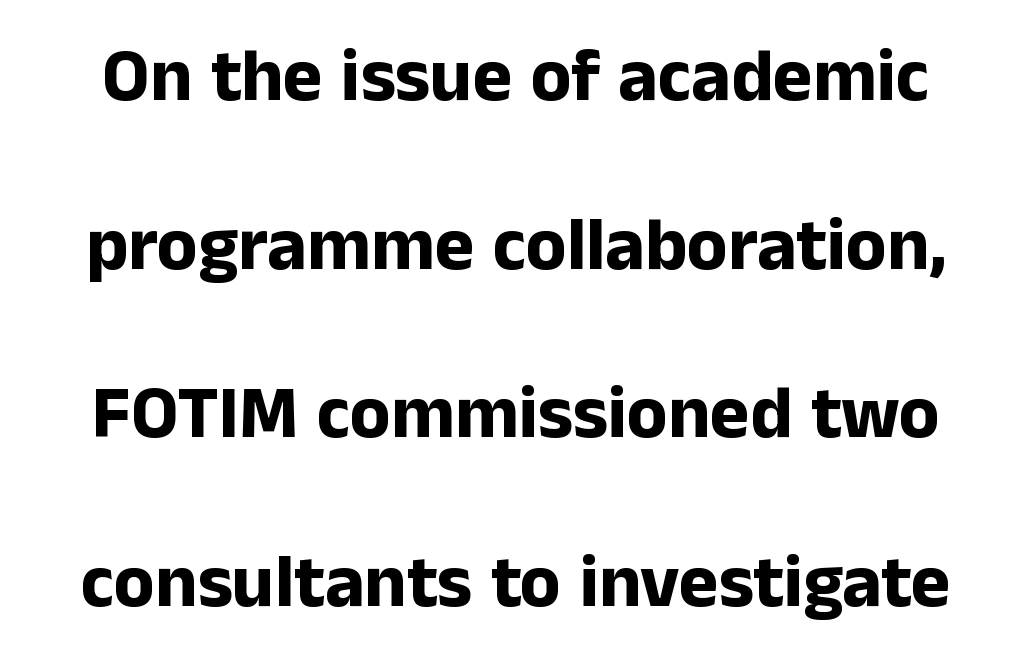
{"serif": "no", "italic": "no", "bold": "yes", "weight": "bold", "width": "normal", "stroke_contrast": "low", "x_height": "medium", "monospaced": "no", "underline": "no", "line_spacing": "loose", "line_spacing_ratio": 2.25, "letter_spacing": "normal", "letter_spacing_em": 0.0, "glyph_px": 75}
